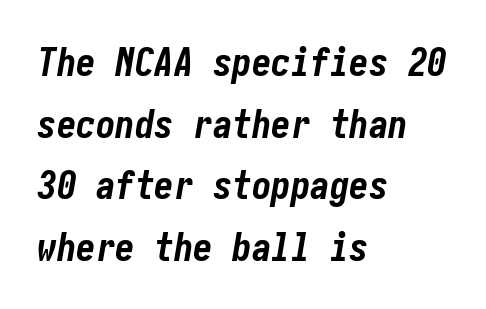
Letter spacing: default. This rendering uses left alignment, leaving the right contour irregular. Each row of text sits above clean, open space. Compared with typical paragraphs, the rows here are spaced about the same. The axis of the letterforms is tilted away from vertical. Strokes here are thick enough to call this a true bold.
